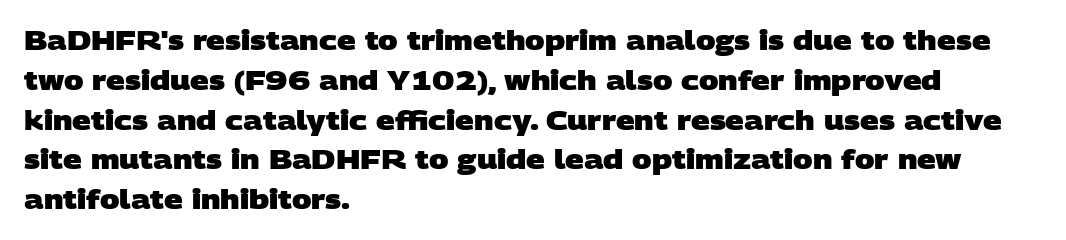
Q: Is the text bold? A: Yes.
Q: Is the text underlined? A: No.
Q: How is the paragraph aligned? A: Left-aligned.
Q: Is the spacing between letters normal or unusually wide? A: Normal.
Q: Is the spacing between lines tight, normal or loose? A: Normal.
